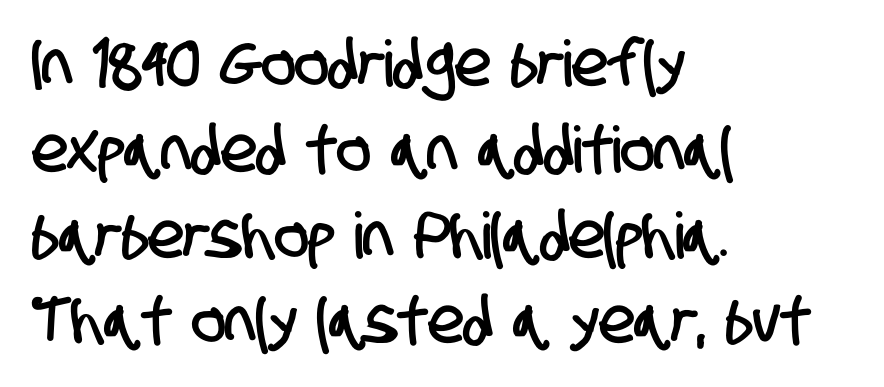
A bare baseline throughout the passage. Grotesque or geometric, the face here clearly has no serifs. One glance says typical: line gaps are just what's usual. Observe the ordinary spacing: letters are neighbours, not strangers.
